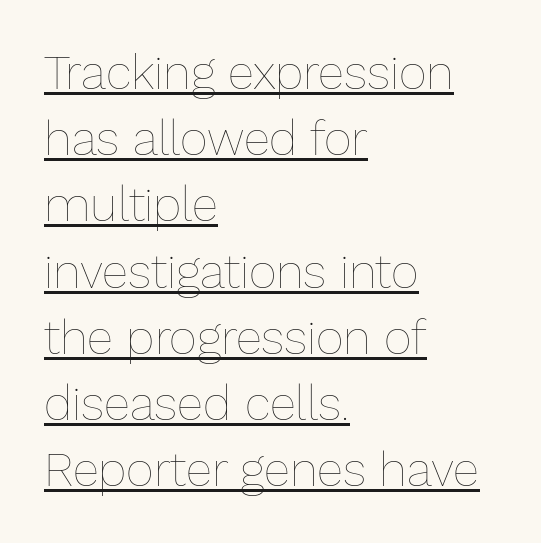
{"italic": "no", "bold": "no", "weight": "thin", "width": "normal", "stroke_contrast": "low", "x_height": "medium", "monospaced": "no", "underline": "yes", "align": "left", "line_spacing": "normal", "line_spacing_ratio": 1.38, "letter_spacing": "normal", "letter_spacing_em": 0.0, "glyph_px": 48}
